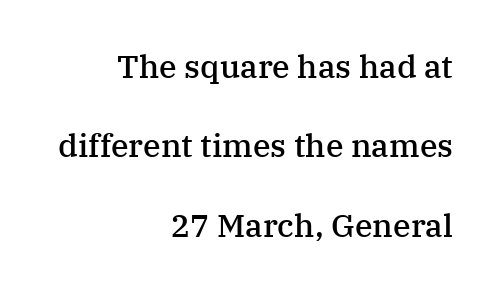
The image shows 32 px semibold serif type, upright; set right-aligned, loose line spacing (2.48x), normal letter spacing, not underlined; medium stroke contrast and a medium x-height.
